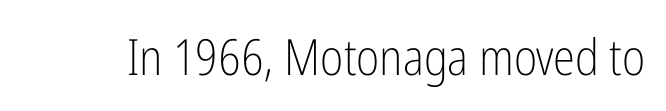
The font sits on the lighter half of the weight spectrum, regular included. Proportional: the letters do not fall into vertical columns. The axis of the letterforms is exactly vertical. Is this a sans? Yes — the strokes have no serifs. The type is set solid horizontally, with unmodified tracking. A bare baseline throughout the passage.
